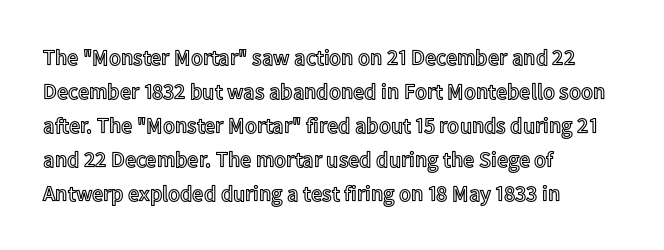
The image shows 22 px text type, upright; set left-aligned, normal line spacing (1.54x), normal letter spacing, not underlined.
